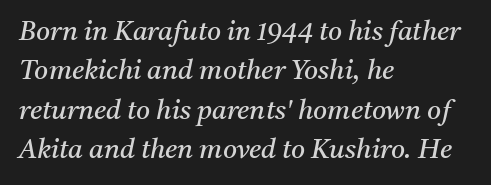
{"italic": "yes", "lean": "right", "slant_degrees": 11, "bold": "no", "underline": "no", "align": "left", "line_spacing": "normal", "line_spacing_ratio": 1.46, "letter_spacing": "normal", "letter_spacing_em": 0.0, "glyph_px": 27}
